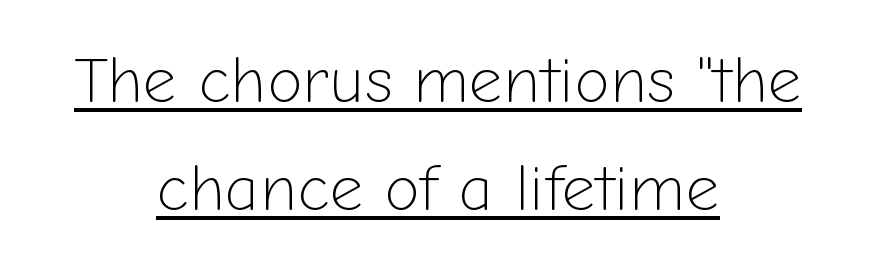
The image shows 65 px light sans-serif type, upright; set centered, normal line spacing (1.66x), normal letter spacing, underlined; low stroke contrast and a medium x-height.
